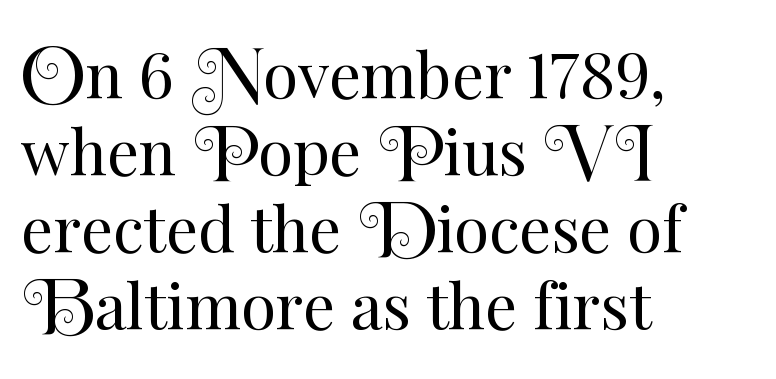
Vertical strokes here are truly vertical. Bare-footed words on every line. Reading down the block, your eye returns to a fixed left position each line. A quiet, ordinary-to-light weight characterises the typeface. Nothing unusual about the tracking: characters are spaced as the font intends. Varying glyph widths throughout — classic text-font behaviour.
